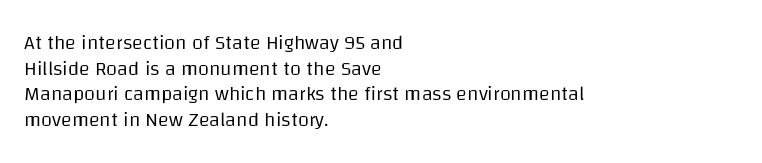
Q: Is the text bold? A: No.
Q: Is the text italic (slanted)? A: No, it is upright.
Q: Is the text underlined? A: No.
Q: How is the paragraph aligned? A: Left-aligned.
Q: Is the spacing between letters normal or unusually wide? A: Normal.
Q: Is the spacing between lines tight, normal or loose? A: Normal.
